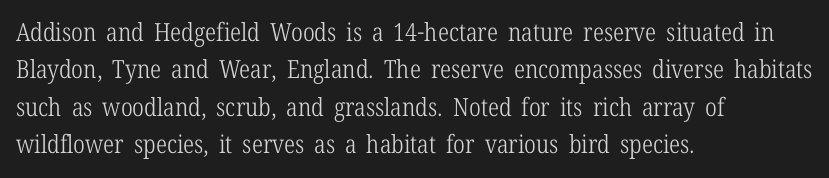
The image shows 25 px text type, upright; set left-aligned, normal line spacing (1.5x), normal letter spacing, not underlined.
